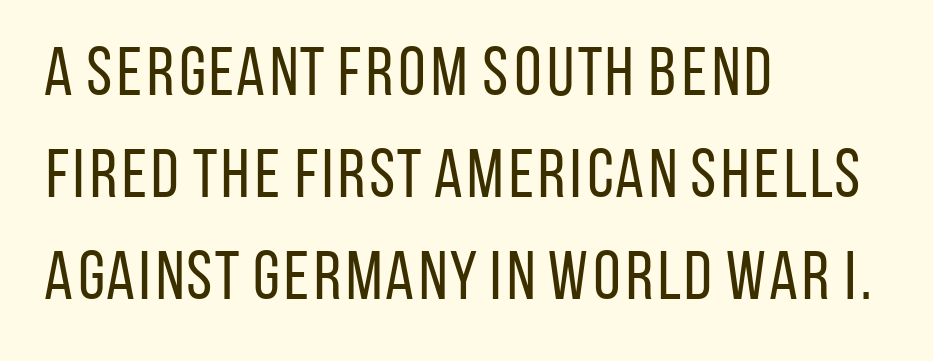
The image shows 69 px regular-weight, condensed sans-serif type, upright; set left-aligned, normal line spacing (1.48x), normal letter spacing, not underlined; low stroke contrast and a large x-height.
